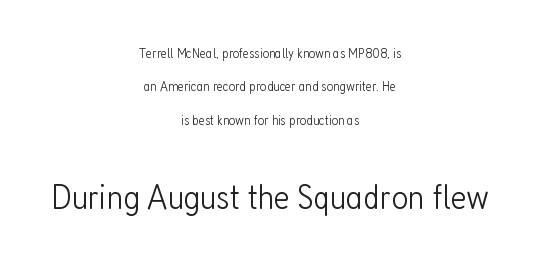
{"serif": "no", "italic": "no", "bold": "no", "weight": "light", "width": "condensed", "stroke_contrast": "low", "x_height": "medium", "monospaced": "no", "underline": "no", "align": "center", "line_spacing": "loose", "line_spacing_ratio": 2.39, "letter_spacing": "normal", "letter_spacing_em": 0.0, "larger_block": "second", "size_ratio": 2.57, "glyph_px": 36}
